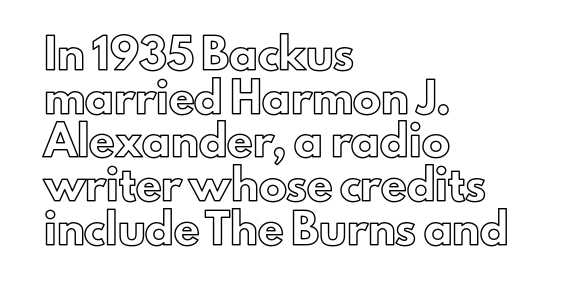
The string is rendered with underlining switched off. The letterforms sit shoulder to shoulder at normal distance. The face used here is proportionally spaced, like ordinary book or web type. These lines sit exactly where default settings would place them. This sample uses an upright cut, with every glyph sitting square on the baseline.
